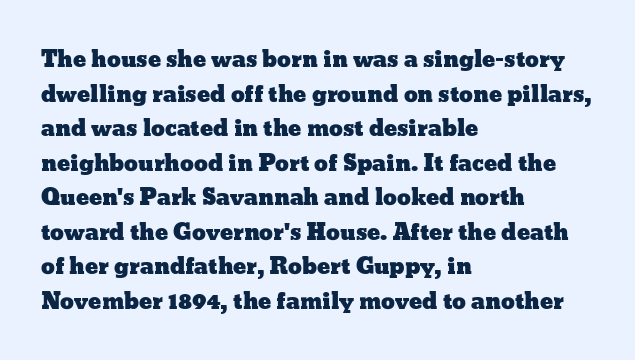
The setting favours the left margin, as ordinary paragraphs usually do. The letters stand straight up with perfectly vertical stems. Baseline-to-baseline distance is the conventional proportion of letter height. Beneath every word, the page is bare. Is the letter spacing exaggerated? No — it looks like the ordinary default.
